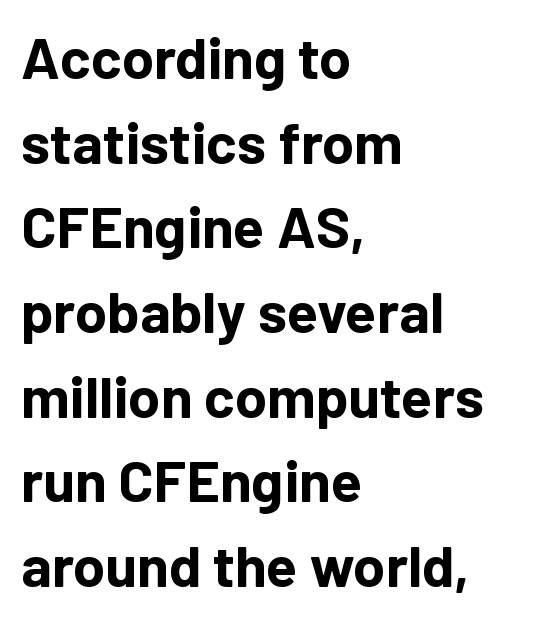
Q: Is the text bold? A: Yes.
Q: Is the text italic (slanted)? A: No, it is upright.
Q: Is the typeface a serif or a sans-serif typeface? A: Sans-serif.
Q: Is the text underlined? A: No.
Q: How is the paragraph aligned? A: Left-aligned.
Q: Is the spacing between letters normal or unusually wide? A: Normal.
Q: Is the spacing between lines tight, normal or loose? A: Normal.
Q: Width (condensed, normal, or wide)? A: Normal.
Q: Stroke contrast? A: Low.
Q: x-height? A: Medium.
Q: Monospaced? A: No.
